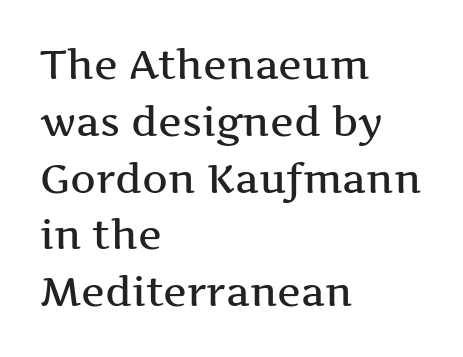
Typographically, this falls in the serif category. The lines in this sample share a left origin and differ only in where they stop. Nobody touched the tracking dial on this one. Each letter keeps its own natural width here, so spacing adapts to shape. Style check: upright. The space beneath each line is pristine and unruled.
